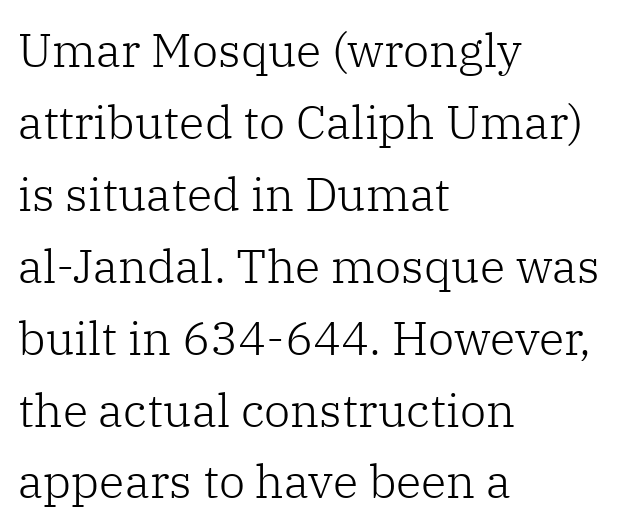
The image shows 47 px light serif type, upright; set left-aligned, normal line spacing (1.53x), normal letter spacing, not underlined; low stroke contrast and a medium x-height.
